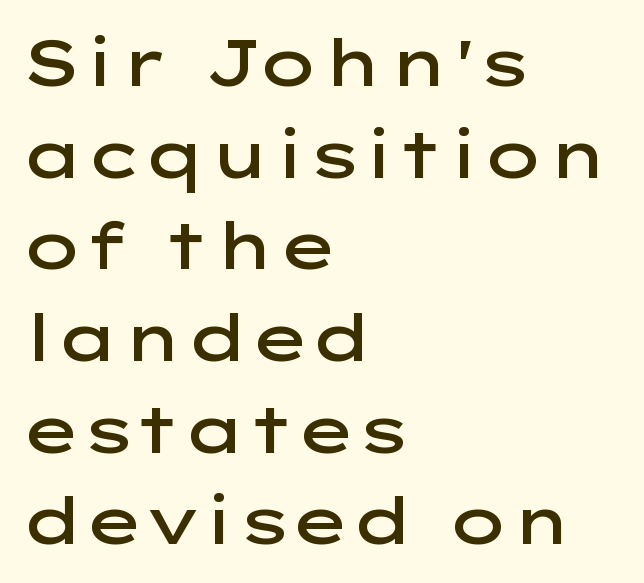
The image shows 65 px semibold, wide sans-serif type, upright; set left-aligned, normal line spacing (1.41x), normal letter spacing, not underlined; low stroke contrast and a medium x-height.
